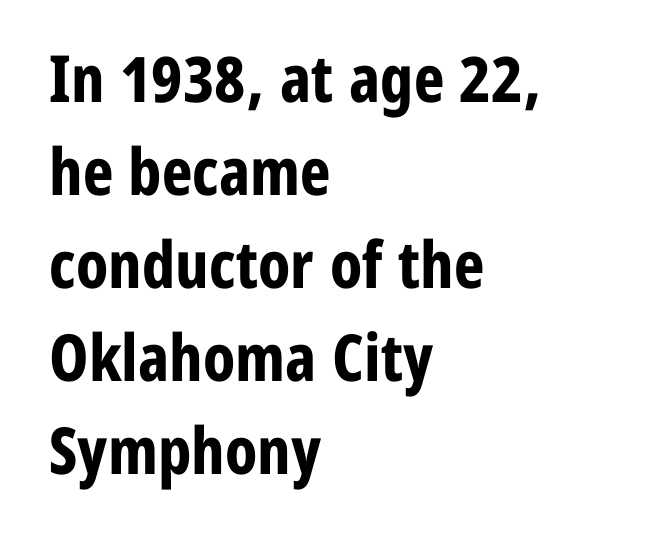
Q: Is the text bold? A: Yes.
Q: Is the text italic (slanted)? A: No, it is upright.
Q: Is the typeface a serif or a sans-serif typeface? A: Sans-serif.
Q: Is the text underlined? A: No.
Q: How is the paragraph aligned? A: Left-aligned.
Q: Is the spacing between letters normal or unusually wide? A: Normal.
Q: Is the spacing between lines tight, normal or loose? A: Normal.
Q: Width (condensed, normal, or wide)? A: Condensed.
Q: Stroke contrast? A: Low.
Q: x-height? A: Medium.
Q: Monospaced? A: No.
